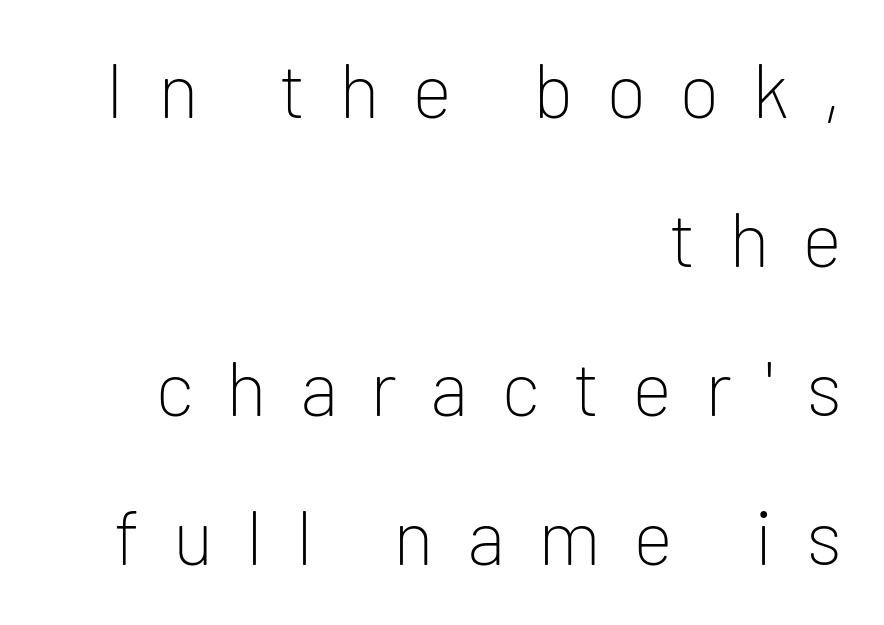
The image shows 76 px light sans-serif type, upright; set right-aligned, loose line spacing (1.96x), unusually wide letter spacing (+0.43 em), not underlined; low stroke contrast and a medium x-height.
